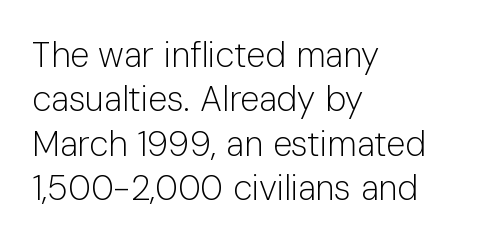
{"serif": "no", "italic": "no", "bold": "no", "weight": "light", "width": "normal", "stroke_contrast": "low", "x_height": "medium", "monospaced": "no", "underline": "no", "align": "left", "line_spacing": "normal", "line_spacing_ratio": 1.27, "letter_spacing": "normal", "letter_spacing_em": 0.0, "glyph_px": 35}
